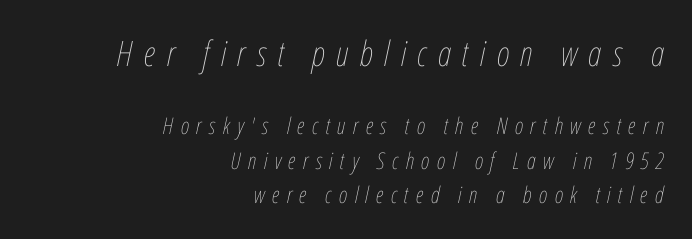
A typesetter would call this proportional, since set widths differ per character. Weight class: somewhere from thin through regular. Vertically, the passage feels balanced, rows spaced as you'd expect. How are the letters spaced? Widely, with obvious added tracking. The axis of the letterforms is tilted away from vertical.
